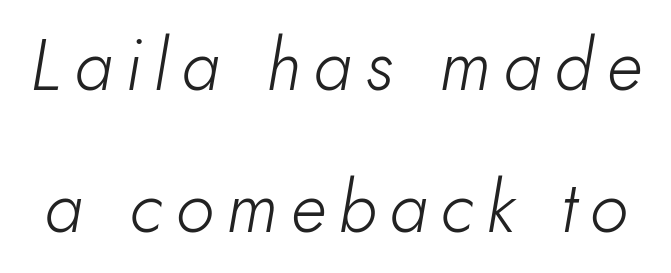
Q: Is the text bold? A: No.
Q: Is the text italic (slanted)? A: Yes, it leans right by about 10 degrees.
Q: Is the text underlined? A: No.
Q: Is the spacing between lines tight, normal or loose? A: Loose.
Q: Width (condensed, normal, or wide)? A: Normal.
Q: Stroke contrast? A: Low.
Q: x-height? A: Small.
Q: Monospaced? A: No.
